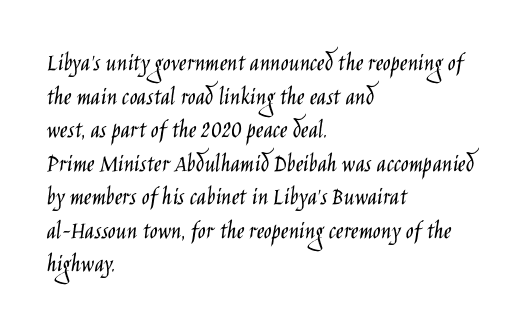
The image shows 26 px text type; set left-aligned, normal line spacing (1.29x), normal letter spacing, not underlined.
